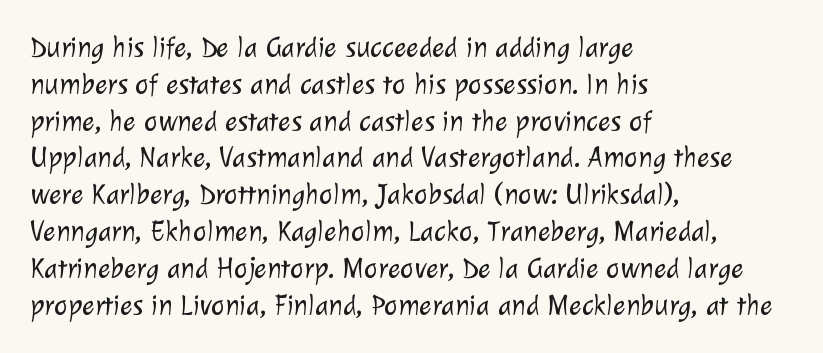
The image shows 29 px light sans-serif type; set left-aligned, normal line spacing (1.27x), normal letter spacing, not underlined; low stroke contrast and a medium x-height.
